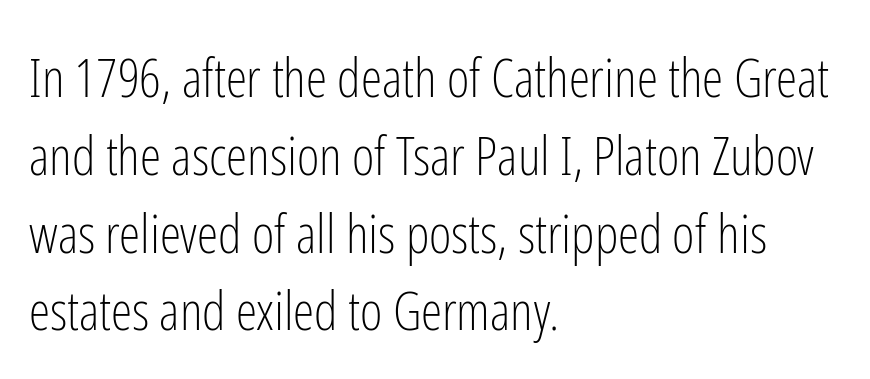
{"serif": "no", "italic": "no", "bold": "no", "weight": "light", "width": "condensed", "stroke_contrast": "low", "x_height": "medium", "monospaced": "no", "underline": "no", "align": "left", "line_spacing": "normal", "line_spacing_ratio": 1.44, "letter_spacing": "normal", "letter_spacing_em": 0.0, "glyph_px": 54}
